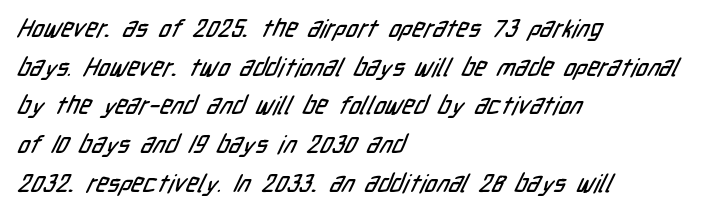
{"underline": "no", "align": "left", "line_spacing": "normal", "line_spacing_ratio": 1.55, "letter_spacing": "normal", "letter_spacing_em": 0.0, "glyph_px": 25}
